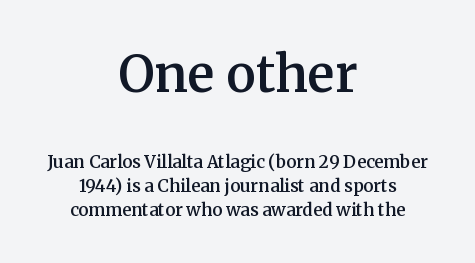
Q: Is the text bold? A: Semi-bold.
Q: Is the text italic (slanted)? A: No, it is upright.
Q: Is the typeface a serif or a sans-serif typeface? A: Serif.
Q: Is the text underlined? A: No.
Q: How is the paragraph aligned? A: Centered.
Q: Is the spacing between letters normal or unusually wide? A: Normal.
Q: Is the spacing between lines tight, normal or loose? A: Normal.
Q: Which block of text is set in a larger size, the first (top) or the second (bottom)? A: The first (top) one.
Q: Width (condensed, normal, or wide)? A: Normal.
Q: Stroke contrast? A: Medium.
Q: x-height? A: Medium.
Q: Monospaced? A: No.
